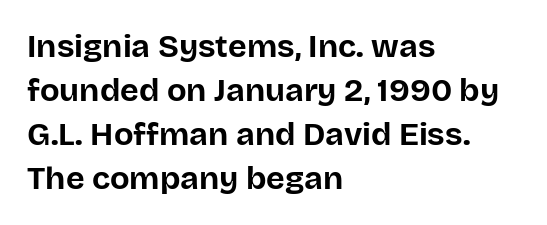
What stands out about the letter spacing? Nothing — it is the standard amount. The typesetter chose a ragged-right arrangement here. Think of a printed novel: that variable character pitch is what you see here. Stroke terminals: plain, sans-serif.
